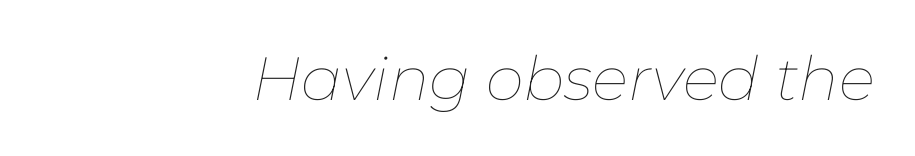
Q: Is the text bold? A: No.
Q: Is the text italic (slanted)? A: Yes, it leans right by about 11 degrees.
Q: Is the text underlined? A: No.
Q: How is the paragraph aligned? A: Right-aligned.
Q: Is the spacing between letters normal or unusually wide? A: Normal.
Q: Width (condensed, normal, or wide)? A: Normal.
Q: Stroke contrast? A: Low.
Q: x-height? A: Medium.
Q: Monospaced? A: No.
